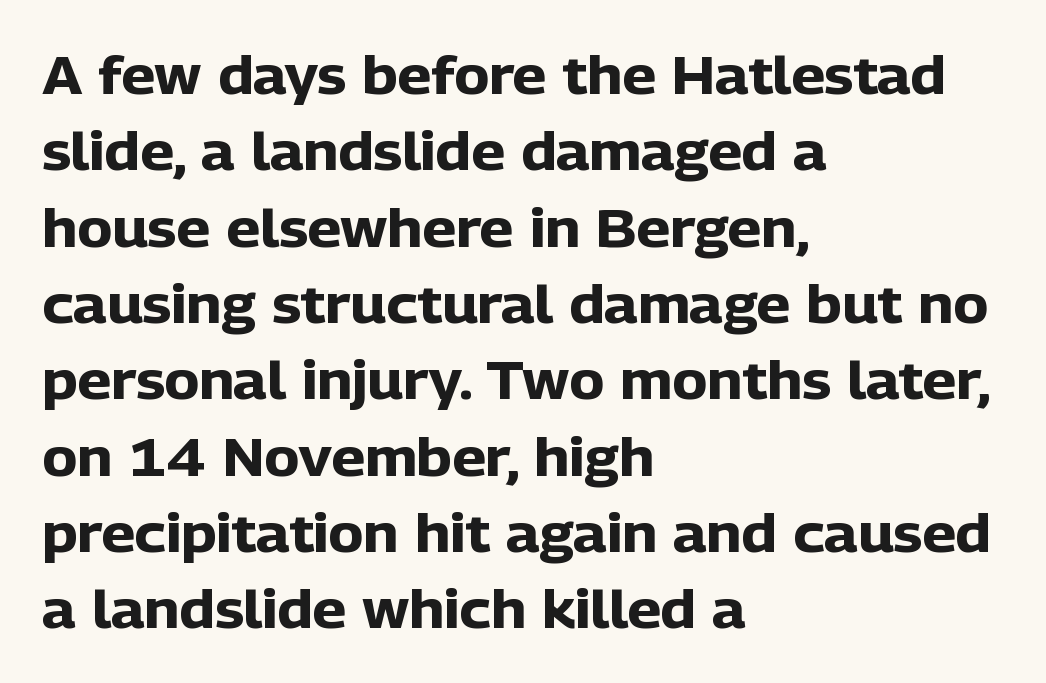
{"serif": "no", "italic": "no", "bold": "yes", "weight": "heavy", "width": "normal", "stroke_contrast": "low", "x_height": "medium", "monospaced": "no", "underline": "no", "align": "left", "line_spacing": "normal", "line_spacing_ratio": 1.44, "letter_spacing": "normal", "letter_spacing_em": 0.0, "glyph_px": 53}
